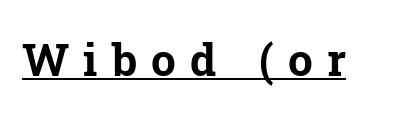
Q: Is the text bold? A: Yes.
Q: Is the text italic (slanted)? A: No, it is upright.
Q: Is the typeface a serif or a sans-serif typeface? A: Serif.
Q: Is the text underlined? A: Yes.
Q: Is the spacing between letters normal or unusually wide? A: Unusually wide.
Q: Width (condensed, normal, or wide)? A: Normal.
Q: Stroke contrast? A: Low.
Q: x-height? A: Medium.
Q: Monospaced? A: No.
